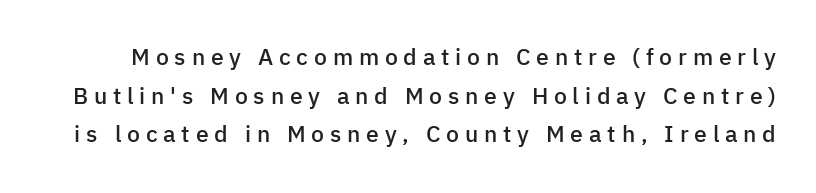
{"italic": "no", "bold": "semi", "underline": "no", "line_spacing": "normal", "line_spacing_ratio": 1.68, "letter_spacing": "wide", "letter_spacing_em": 0.25, "glyph_px": 23}
